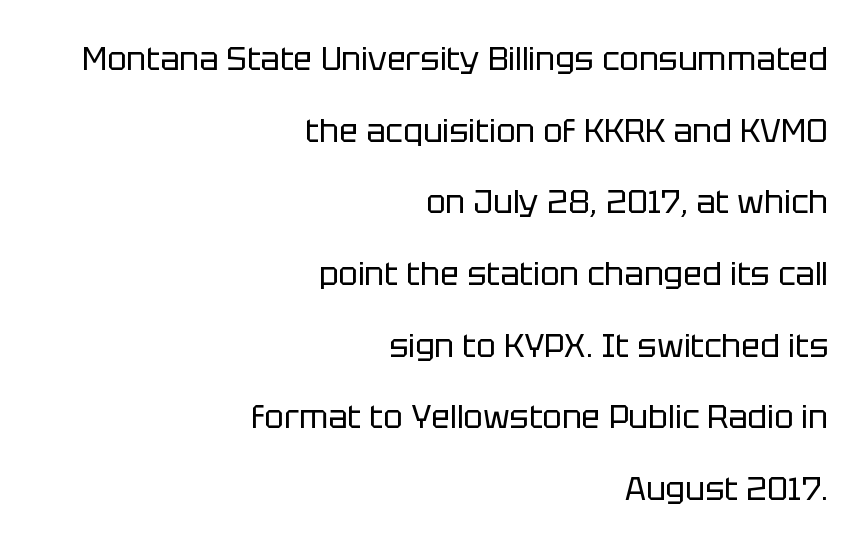
Q: Is the text bold? A: No.
Q: Is the text italic (slanted)? A: No, it is upright.
Q: Is the typeface a serif or a sans-serif typeface? A: Sans-serif.
Q: Is the text underlined? A: No.
Q: How is the paragraph aligned? A: Right-aligned.
Q: Is the spacing between letters normal or unusually wide? A: Normal.
Q: Is the spacing between lines tight, normal or loose? A: Loose.
Q: Width (condensed, normal, or wide)? A: Normal.
Q: Stroke contrast? A: Low.
Q: x-height? A: Large.
Q: Monospaced? A: No.
